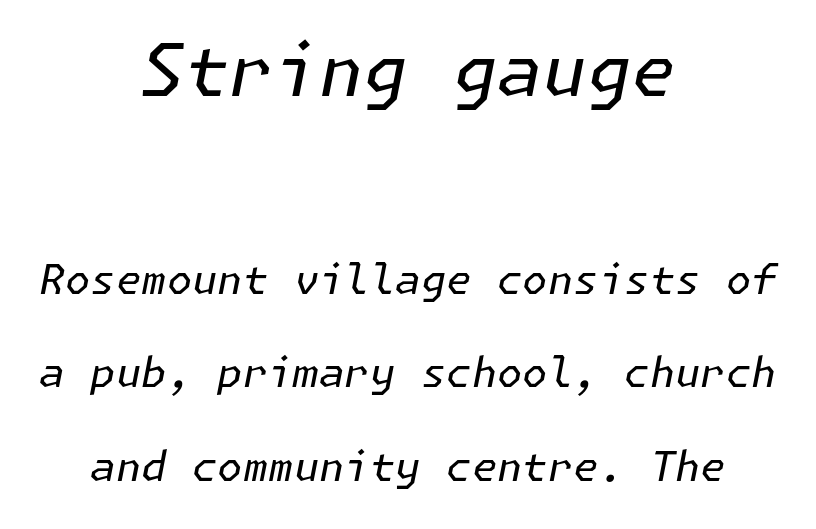
{"italic": "yes", "lean": "right", "slant_degrees": 11, "bold": "no", "weight": "regular", "width": "normal", "stroke_contrast": "low", "x_height": "medium", "underline": "no", "align": "center", "line_spacing": "loose", "line_spacing_ratio": 2.28, "letter_spacing": "normal", "letter_spacing_em": 0.0, "larger_block": "first", "size_ratio": 1.76, "glyph_px": 72}
